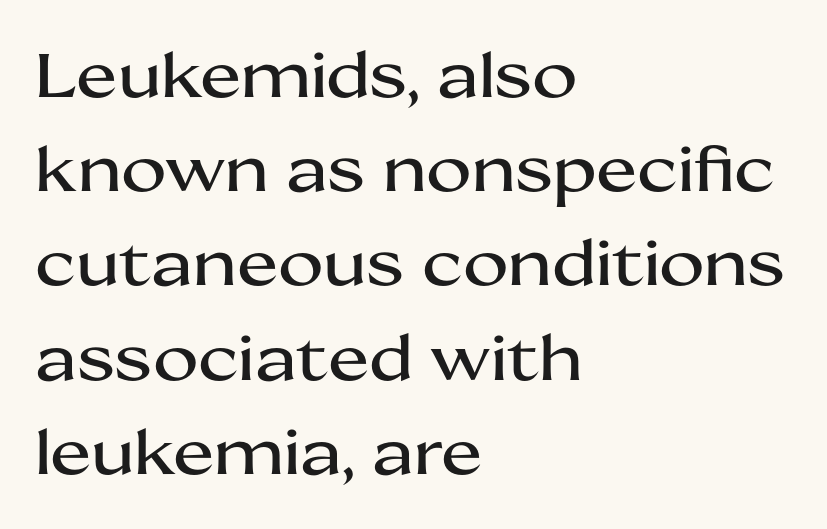
The image shows 62 px wide type, upright; set left-aligned, normal line spacing (1.52x), normal letter spacing, not underlined; medium stroke contrast and a medium x-height.
